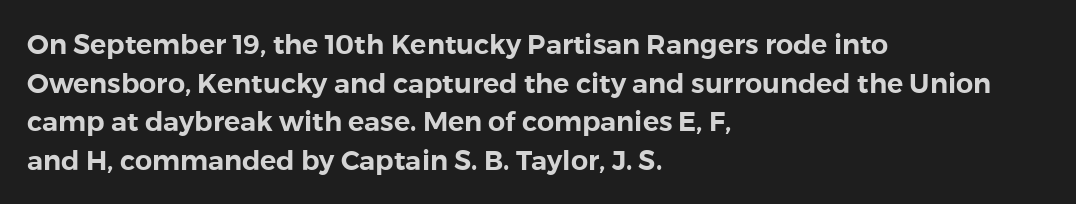
Q: Is the text italic (slanted)? A: No, it is upright.
Q: Is the text underlined? A: No.
Q: How is the paragraph aligned? A: Left-aligned.
Q: Is the spacing between letters normal or unusually wide? A: Normal.
Q: Is the spacing between lines tight, normal or loose? A: Normal.
